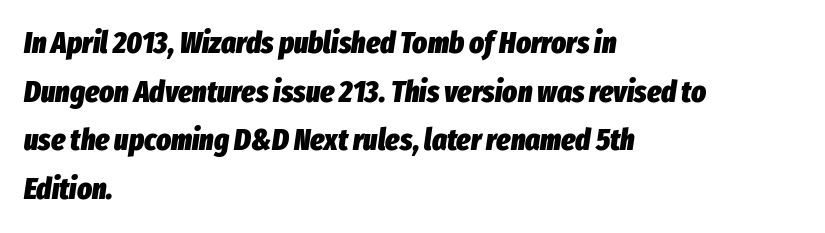
The letters advance in unequal steps, a hallmark of proportional type. Line beginnings align vertically; line endings do not. The axis of the letterforms is tilted away from vertical. Whoever set this chose a conventional vertical rhythm.
